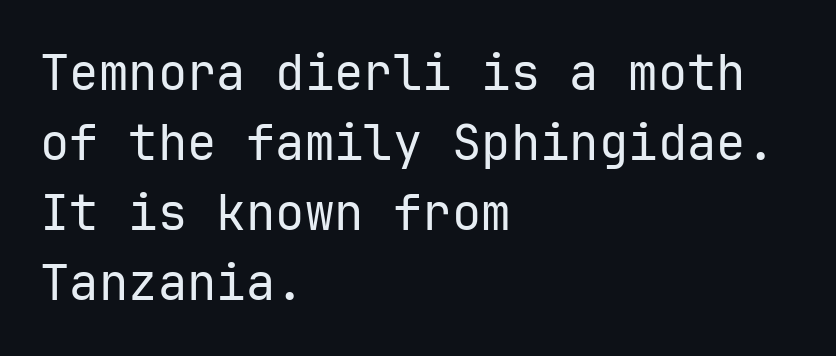
Compared with a typical body face, this is equally light or lighter still. Notice how the passage keeps a crisp vertical edge on the left only. Default kerning and tracking; the words read as compact shapes. The passage shown is typeset with a sans-serif family.
